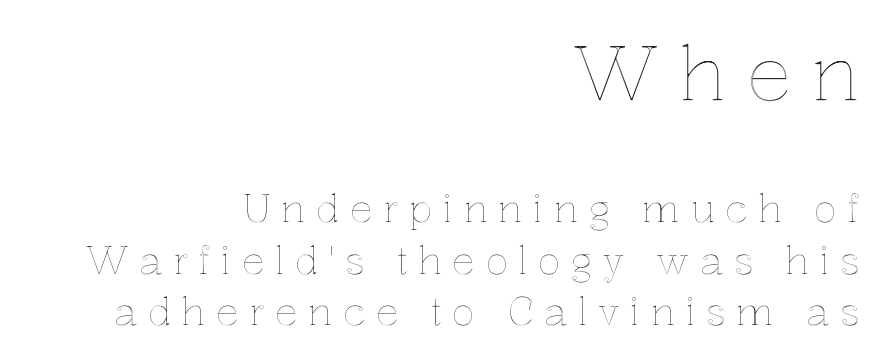
The image shows 75 px text type, upright; set right-aligned, normal line spacing (1.35x), unusually wide letter spacing (+0.27 em), not underlined; the first (top) block is 1.97x larger; a medium x-height.
